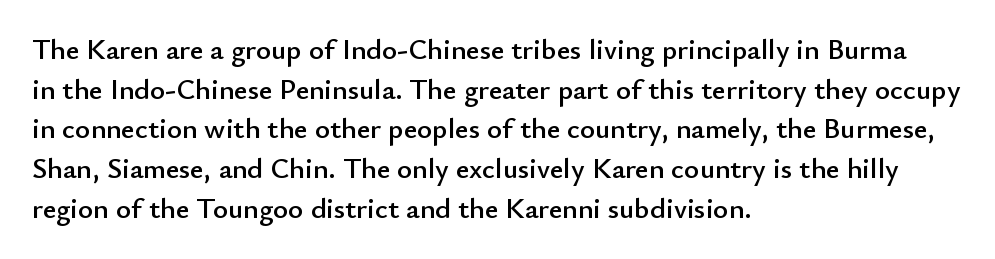
The image shows 29 px sans-serif type, upright; set left-aligned, normal line spacing (1.37x), normal letter spacing, not underlined; low stroke contrast and a small x-height.
